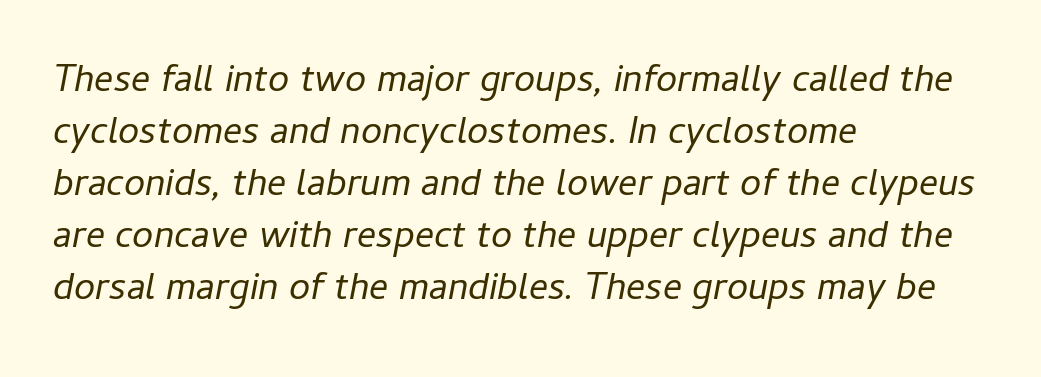
The image shows 38 px regular-weight type, italic (leaning right); set left-aligned, normal line spacing (1.37x), normal letter spacing, not underlined; low stroke contrast and a medium x-height.
